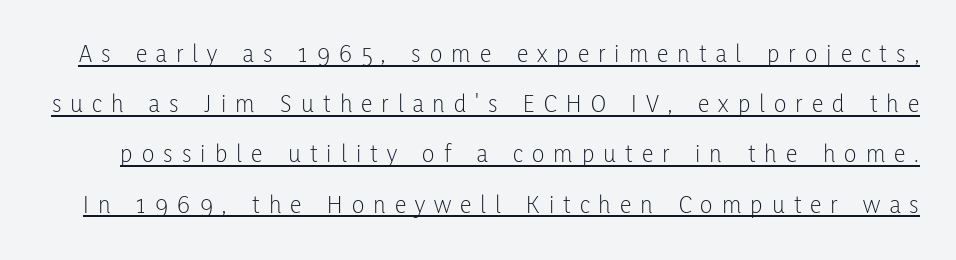
Q: Is the text bold? A: No.
Q: Is the text italic (slanted)? A: No, it is upright.
Q: Is the text underlined? A: Yes.
Q: Is the spacing between letters normal or unusually wide? A: Unusually wide.
Q: Is the spacing between lines tight, normal or loose? A: Loose.
